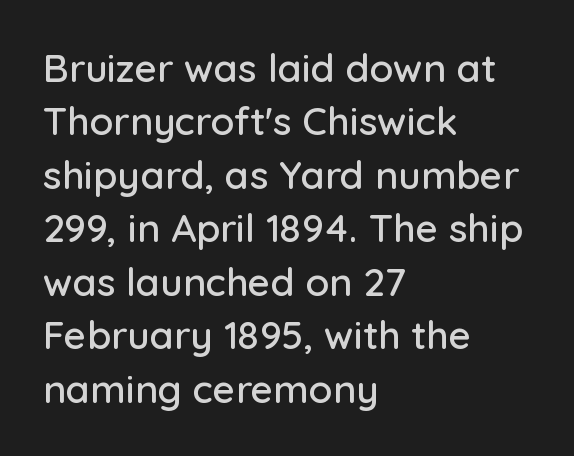
The image shows 39 px sans-serif type, upright; set left-aligned, normal line spacing (1.37x), normal letter spacing, not underlined; low stroke contrast and a medium x-height.
